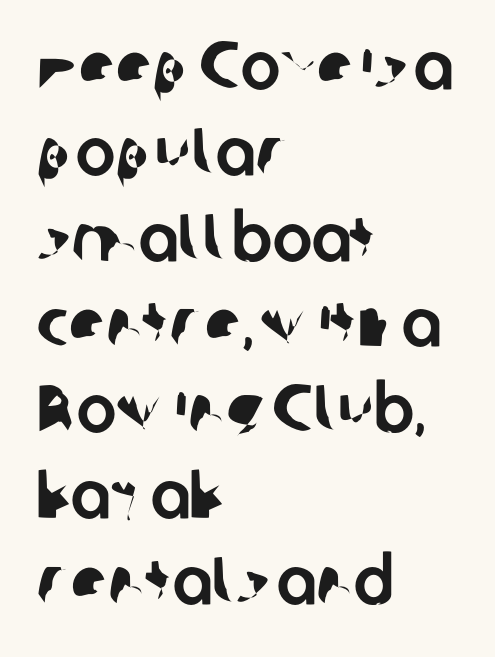
The image shows 67 px sans-serif type; set left-aligned, normal line spacing (1.28x), normal letter spacing, not underlined; low stroke contrast and a medium x-height.
